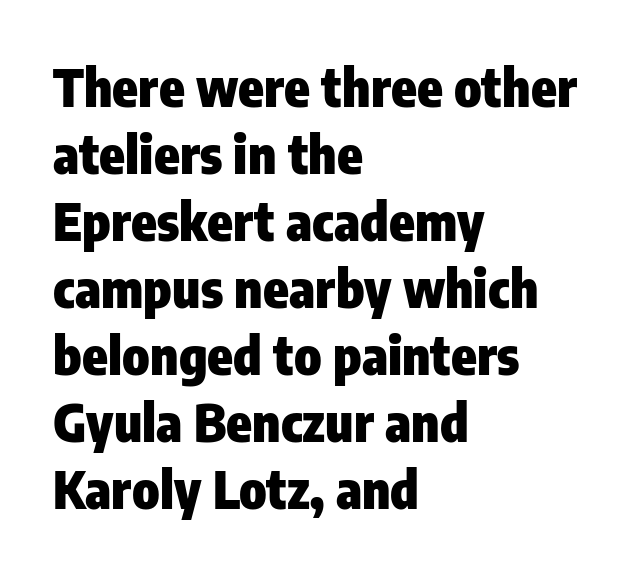
Serifs: no, the terminals of the letterforms are clean. A typesetter would mark this as roman, not italic. Strokes here are thick enough to call this a true bold. Honestly, there is no underline to notice here at all. These lines keep a tight, regular rhythm from letter to letter. Looks like regular typesetting: each glyph gets only the width it needs.
